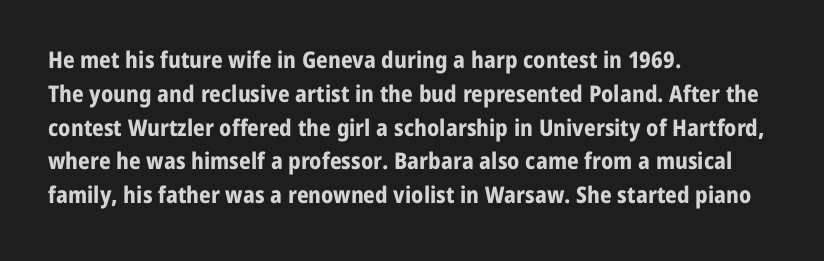
Bold? Absolutely — the strokes are thick and heavy. The setting favours the left margin, as ordinary paragraphs usually do. The font's upright variant was chosen for this text. A bare baseline throughout the passage. Vertical spacing — default.
